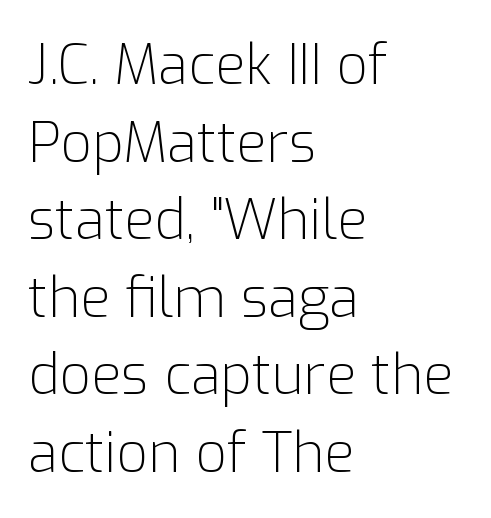
{"serif": "no", "italic": "no", "bold": "no", "weight": "light", "width": "normal", "stroke_contrast": "low", "x_height": "medium", "monospaced": "no", "underline": "no", "align": "left", "line_spacing": "normal", "line_spacing_ratio": 1.41, "letter_spacing": "normal", "letter_spacing_em": 0.0, "glyph_px": 55}
